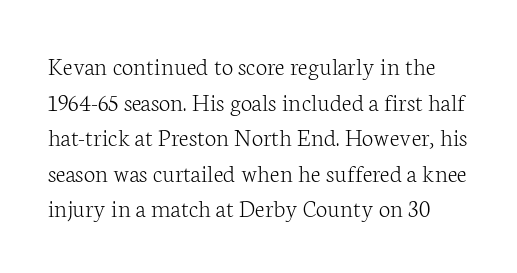
Stems and bowls with no extra thickness — not bold. These lines sit exactly where default settings would place them. Is the letter spacing exaggerated? No — it looks like the ordinary default. Rendered with straight, roman letterforms. The zone under the glyphs is completely vacant.
